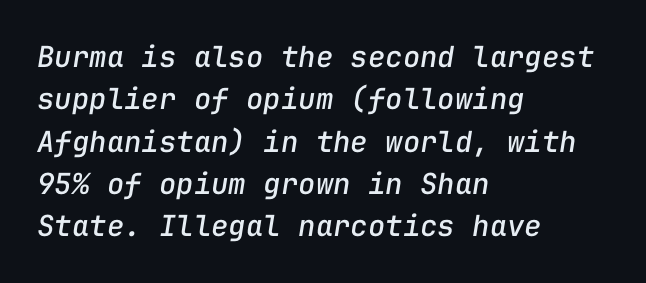
Would a proofreader flag this as italicized? Yes. Inter-character spacing is left at the font's built-in metrics. Line starts are locked; line ends wander. Monospaced: the letters line up in strict vertical columns. The space between consecutive lines is moderate.
